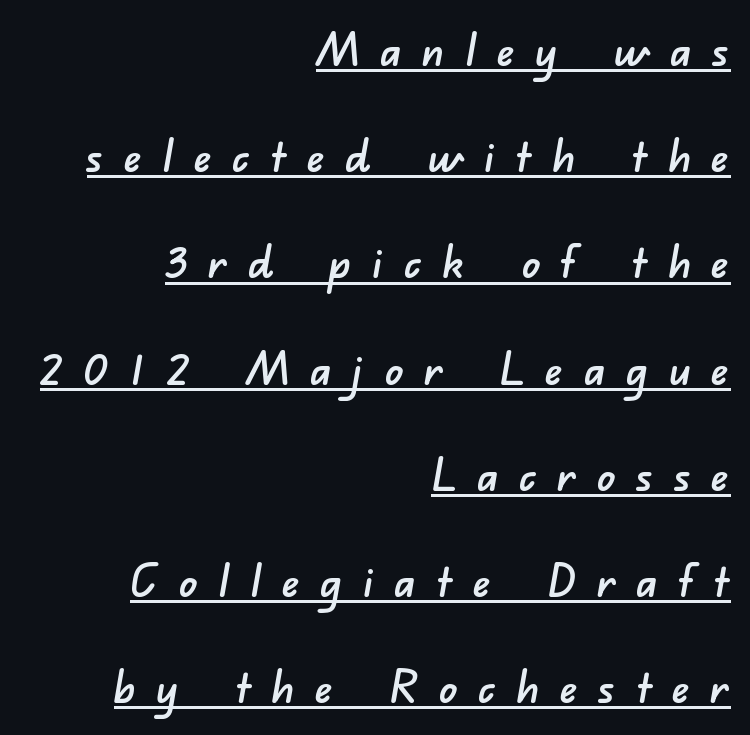
Each letter keeps its own natural width here, so spacing adapts to shape. Like a heading marked for emphasis, these lines bear an underscore. Notice the wide empty band between every row — that's loose leading. Each word looks stretched out because of the extra space between its letters. Does the type have serifs? No, each stem ends abruptly. The lines in this sample share a right terminus and differ only in where they begin.
